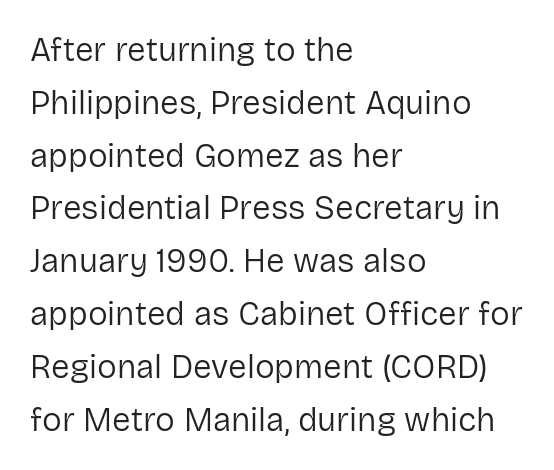
No word sits above an underline. This is sans-serif lettering, the kind often seen on screens and signage. A typesetter would mark this as roman, not italic. Observe the ordinary spacing: letters are neighbours, not strangers. Line beginnings align vertically; line endings do not.
